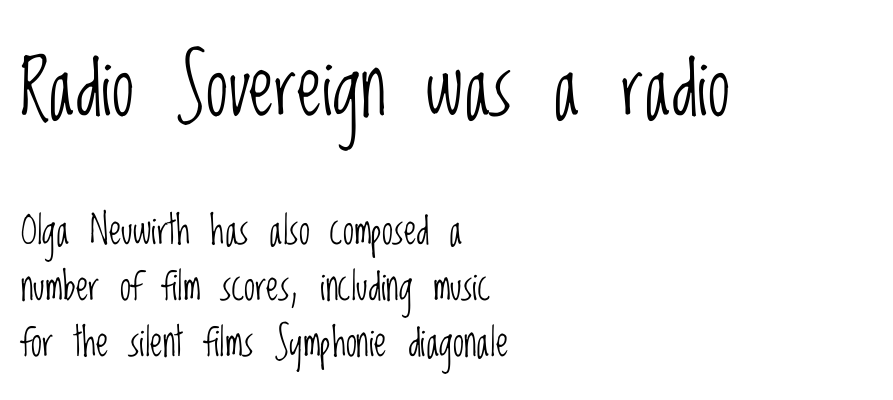
{"serif": "no", "italic": "no", "bold": "no", "weight": "light", "width": "condensed", "stroke_contrast": "low", "x_height": "large", "monospaced": "no", "underline": "no", "align": "left", "line_spacing": "normal", "line_spacing_ratio": 1.4, "letter_spacing": "normal", "letter_spacing_em": 0.0, "larger_block": "first", "size_ratio": 2.0, "glyph_px": 80}
